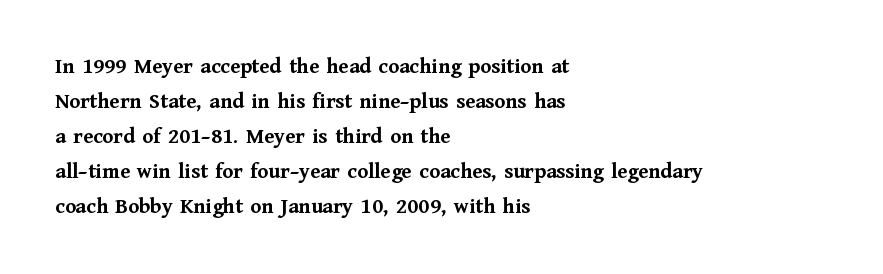
{"italic": "no", "bold": "yes", "underline": "no", "align": "left", "line_spacing": "normal", "line_spacing_ratio": 1.59, "letter_spacing": "normal", "letter_spacing_em": 0.0, "glyph_px": 22}
